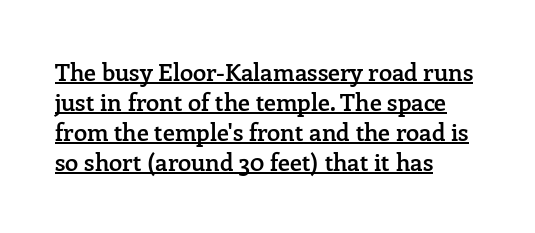
{"italic": "no", "bold": "semi", "underline": "yes", "align": "left", "line_spacing": "normal", "line_spacing_ratio": 1.25, "letter_spacing": "normal", "letter_spacing_em": 0.0, "glyph_px": 24}
